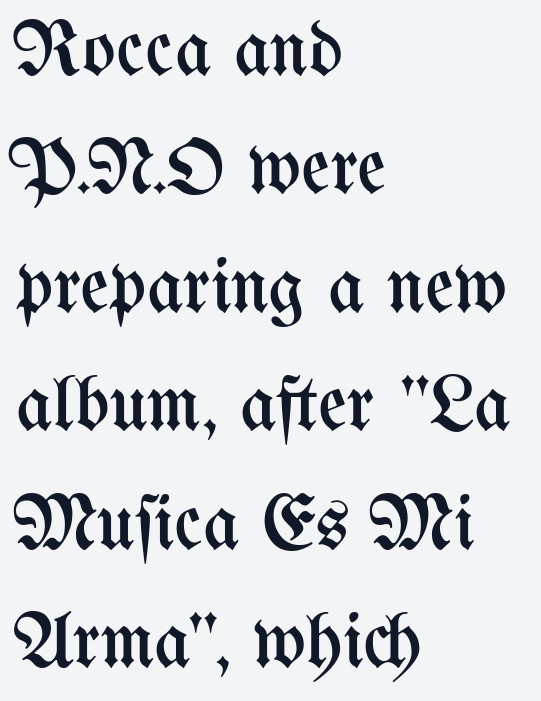
Anything drawn beneath the words? Only blank space. Successive baselines arrive at the customary interval. The rendering keeps characters at their native spacing. It's the straight-up-and-down kind of type. Stroke thickness stays within the range of a standard reading face or lighter. Proportional: the letters do not fall into vertical columns.
